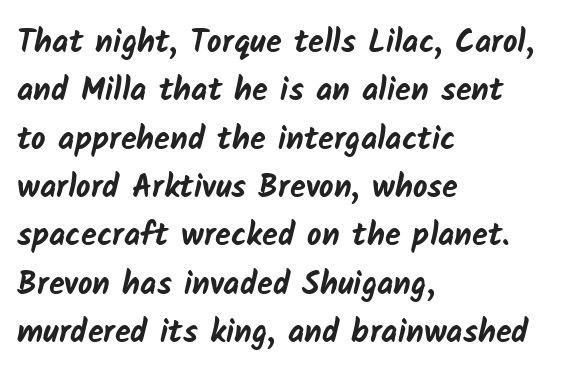
The baseline area is clear. Heft: maximum for text — a bold. The passage shown is typeset with a sans-serif family. Line starts are locked; line ends wander. Each letter keeps its own natural width here, so spacing adapts to shape.
